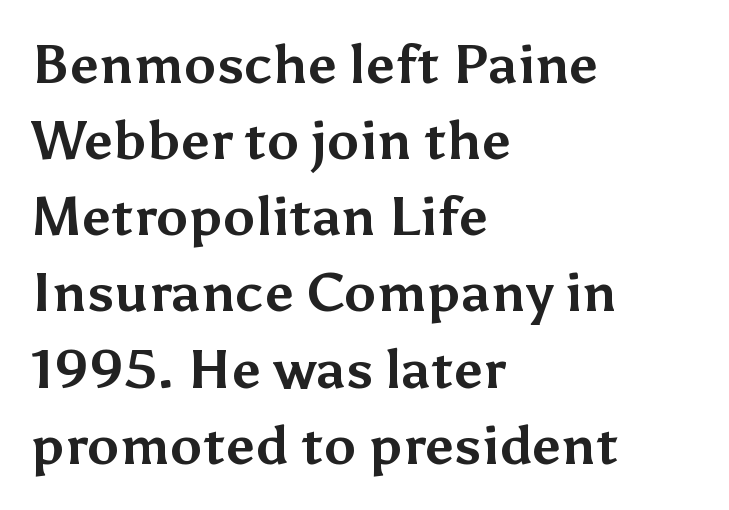
Is this a sans? Yes — the strokes have no serifs. Glyph-to-glyph distance matches everyday printed text. The letters stand straight up with perfectly vertical stems. The rag falls on the right side of this text block.
